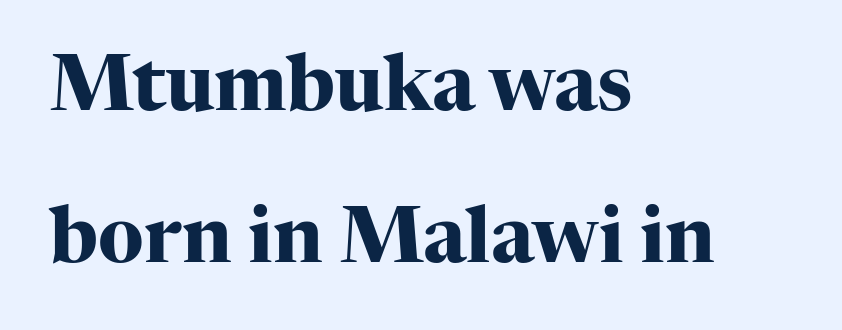
The image shows 77 px heavy serif type, upright; set left-aligned, loose line spacing (1.97x), normal letter spacing, not underlined; high stroke contrast and a medium x-height.
